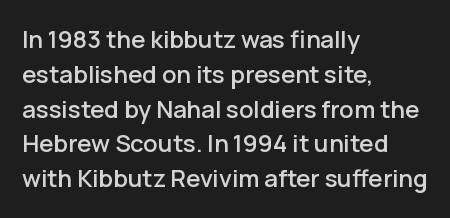
Q: Is the text italic (slanted)? A: No, it is upright.
Q: Is the text underlined? A: No.
Q: How is the paragraph aligned? A: Left-aligned.
Q: Is the spacing between letters normal or unusually wide? A: Normal.
Q: Is the spacing between lines tight, normal or loose? A: Normal.
